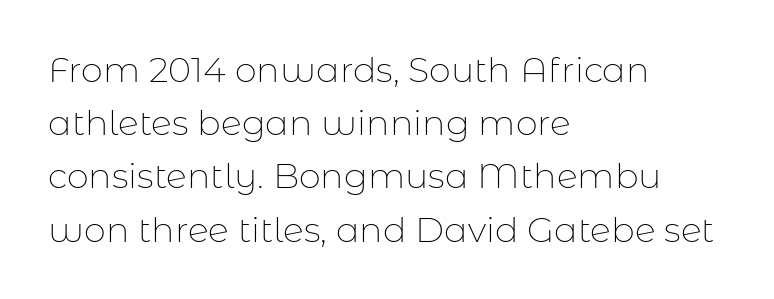
Q: Is the text bold? A: No.
Q: Is the text italic (slanted)? A: No, it is upright.
Q: Is the typeface a serif or a sans-serif typeface? A: Sans-serif.
Q: Is the text underlined? A: No.
Q: How is the paragraph aligned? A: Left-aligned.
Q: Is the spacing between letters normal or unusually wide? A: Normal.
Q: Is the spacing between lines tight, normal or loose? A: Normal.
Q: Width (condensed, normal, or wide)? A: Normal.
Q: Stroke contrast? A: Low.
Q: x-height? A: Medium.
Q: Monospaced? A: No.
